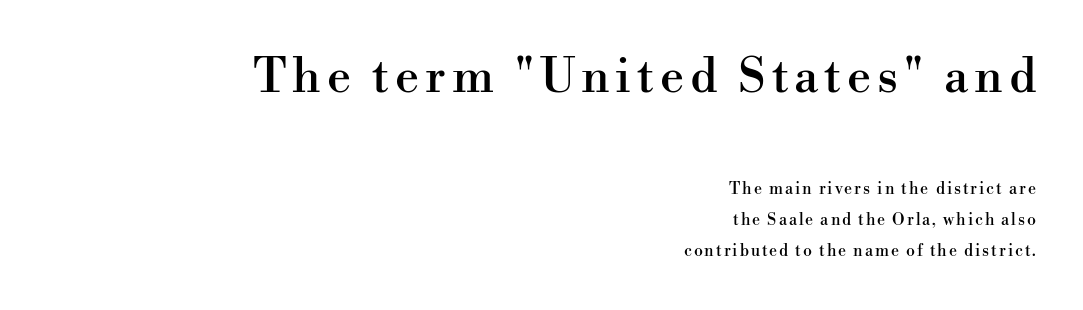
The image shows 48 px serif type, upright; set right-aligned, loose line spacing (1.95x), not underlined; the first (top) block is 3.0x larger; high stroke contrast and a small x-height.
